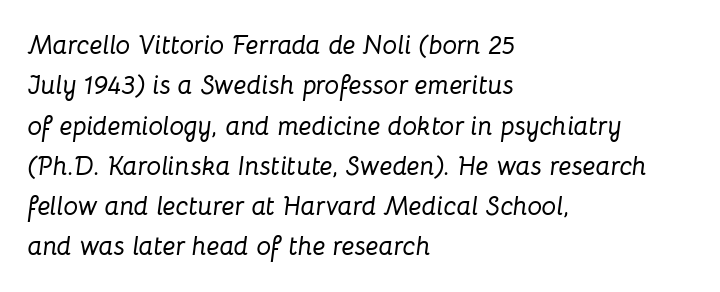
Q: Is the text italic (slanted)? A: Yes, it leans right by about 8 degrees.
Q: Is the text underlined? A: No.
Q: How is the paragraph aligned? A: Left-aligned.
Q: Is the spacing between letters normal or unusually wide? A: Normal.
Q: Is the spacing between lines tight, normal or loose? A: Normal.
